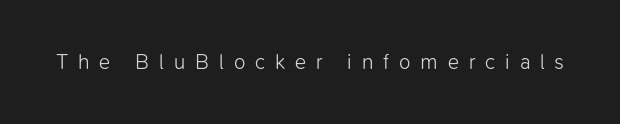
The image shows 21 px text type, upright; set unusually wide letter spacing (+0.47 em), not underlined.
